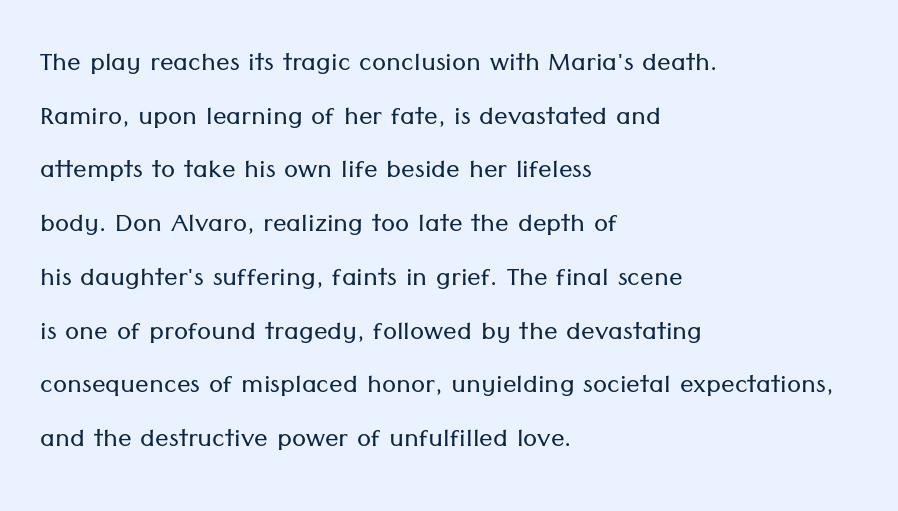
The image shows 34 px light sans-serif type, upright; set left-aligned, normal line spacing (1.58x), normal letter spacing, not underlined; low stroke contrast and a medium x-height.
